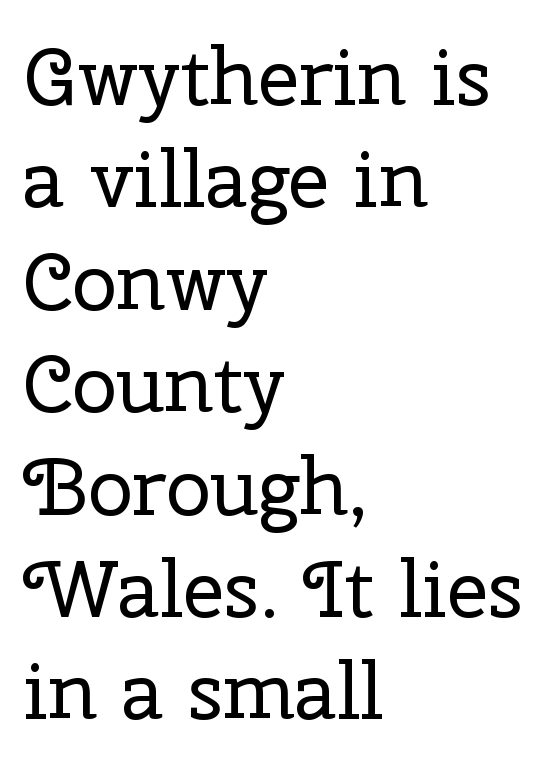
The image shows 80 px regular-weight serif type, upright; set left-aligned, normal line spacing (1.28x), normal letter spacing, not underlined; low stroke contrast and a medium x-height.
